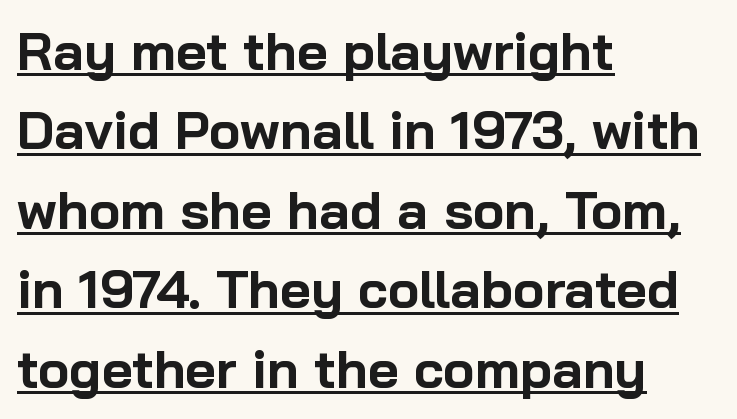
The image shows 53 px bold sans-serif type, upright; set left-aligned, normal line spacing (1.5x), normal letter spacing, underlined; low stroke contrast and a medium x-height.
